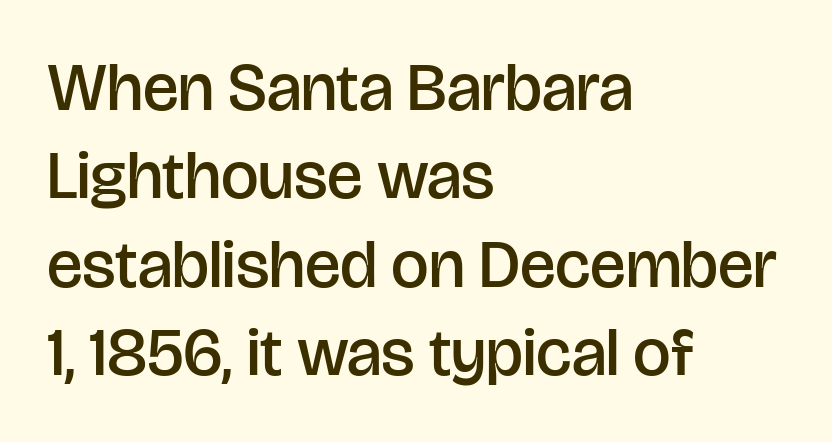
Underline: absent. You can tell it's not italic because the verticals are truly vertical. The gaps between neighbouring characters are ordinary and unremarkable. Each letter keeps its own natural width here, so spacing adapts to shape.
